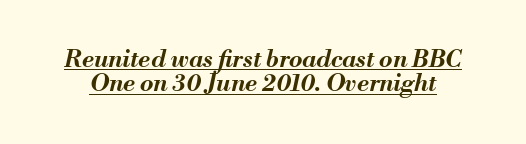
Q: Is the text bold? A: Yes.
Q: Is the text italic (slanted)? A: Yes, it leans right by about 13 degrees.
Q: Is the text underlined? A: Yes.
Q: Is the spacing between letters normal or unusually wide? A: Normal.
Q: Is the spacing between lines tight, normal or loose? A: Tight.
